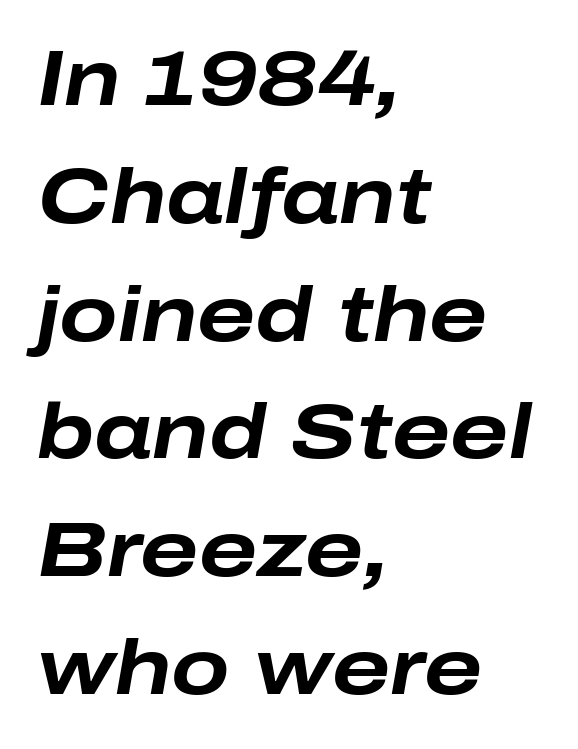
You could not count columns in this text — the font is proportionally spaced. What weight is shown? A full bold with thick strokes. Glyph-to-glyph distance matches everyday printed text. One-word summary of the alignment: left. This sample keeps an unexceptional amount of space between lines. Notice how the stems are inclined rather than vertical — that's the hallmark of italics.
